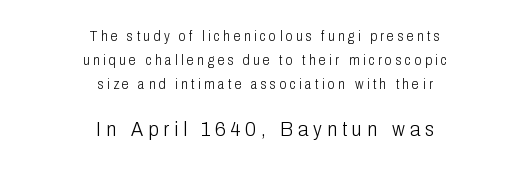
The image shows 21 px text type, upright; set centered, line spacing 1.71x, unusually wide letter spacing (+0.24 em), not underlined; the second (bottom) block is 1.5x larger.
